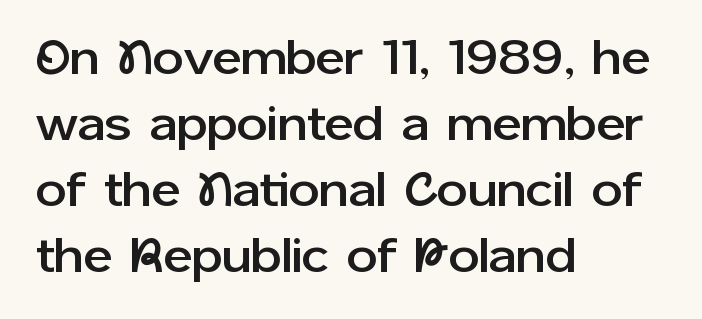
Q: Is the text italic (slanted)? A: No, it is upright.
Q: Is the typeface a serif or a sans-serif typeface? A: Sans-serif.
Q: Is the text underlined? A: No.
Q: How is the paragraph aligned? A: Left-aligned.
Q: Is the spacing between letters normal or unusually wide? A: Normal.
Q: Is the spacing between lines tight, normal or loose? A: Normal.
Q: Width (condensed, normal, or wide)? A: Normal.
Q: Stroke contrast? A: Low.
Q: x-height? A: Medium.
Q: Monospaced? A: No.
